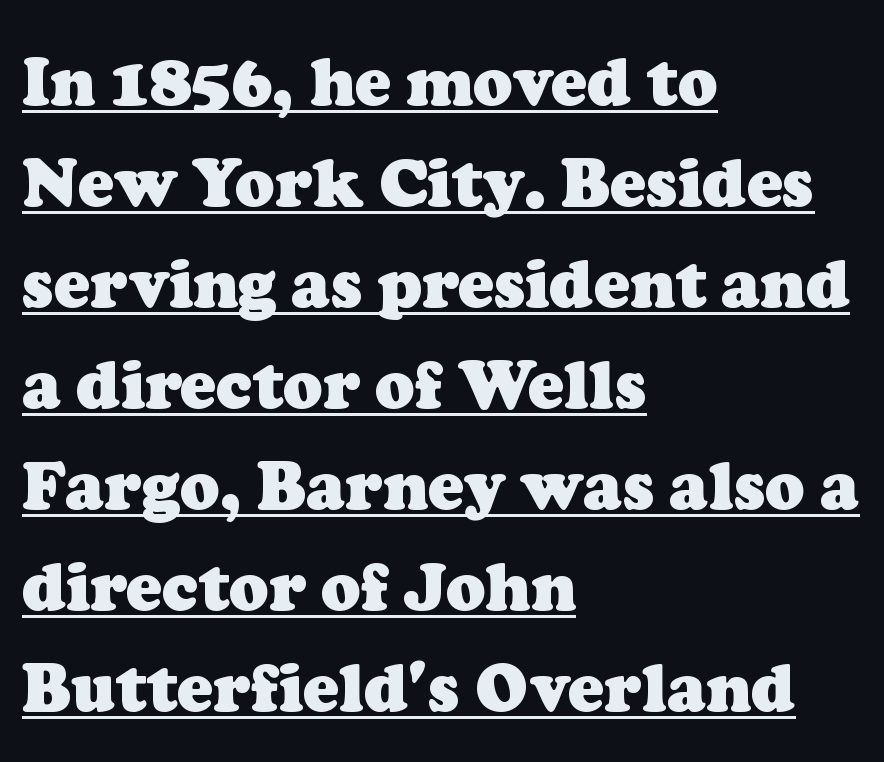
Q: Is the text bold? A: Yes.
Q: Is the typeface a serif or a sans-serif typeface? A: Serif.
Q: Is the text underlined? A: Yes.
Q: How is the paragraph aligned? A: Left-aligned.
Q: Is the spacing between letters normal or unusually wide? A: Normal.
Q: Is the spacing between lines tight, normal or loose? A: Normal.
Q: Width (condensed, normal, or wide)? A: Normal.
Q: Stroke contrast? A: Low.
Q: x-height? A: Medium.
Q: Monospaced? A: No.
